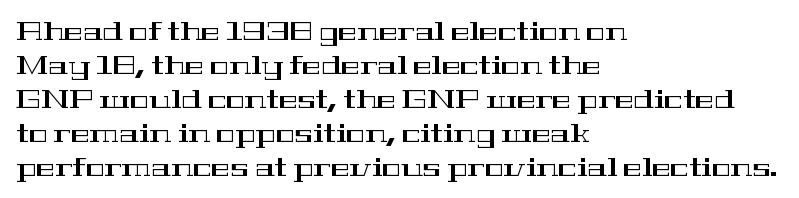
Q: Is the text italic (slanted)? A: No, it is upright.
Q: Is the text underlined? A: No.
Q: How is the paragraph aligned? A: Left-aligned.
Q: Is the spacing between letters normal or unusually wide? A: Normal.
Q: Is the spacing between lines tight, normal or loose? A: Normal.
